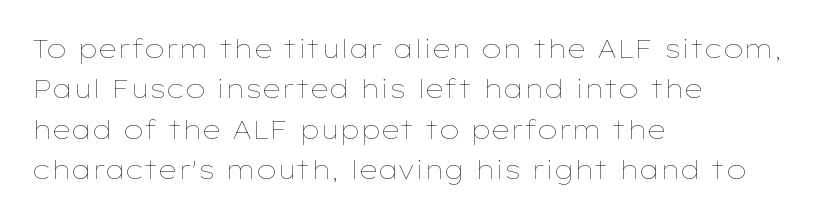
Q: Is the text bold? A: No.
Q: Is the text italic (slanted)? A: No, it is upright.
Q: Is the text underlined? A: No.
Q: How is the paragraph aligned? A: Left-aligned.
Q: Is the spacing between letters normal or unusually wide? A: Normal.
Q: Is the spacing between lines tight, normal or loose? A: Normal.
